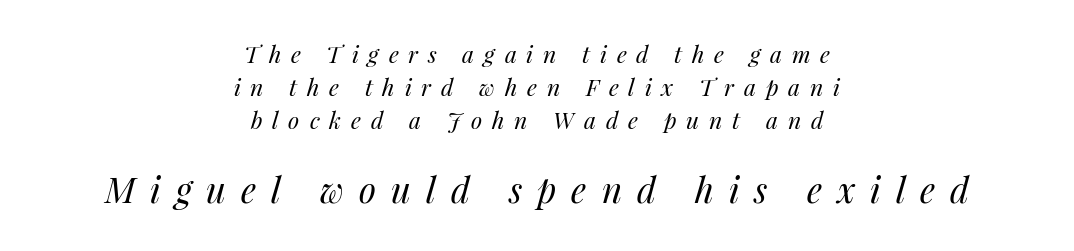
The image shows 35 px regular-weight type, italic (leaning right); set centered, normal line spacing (1.44x), unusually wide letter spacing (+0.43 em), not underlined; the second (bottom) block is 1.52x larger; medium stroke contrast and a medium x-height.
